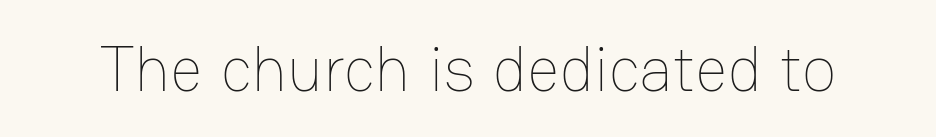
Is this a fixed-width face? No — the glyphs have proportional, varying widths. The baseline area is clear. Is the letter spacing exaggerated? No — it looks like the ordinary default. Summary of weight: not heavy and not bold. This is roman type, the default non-slanted kind.
